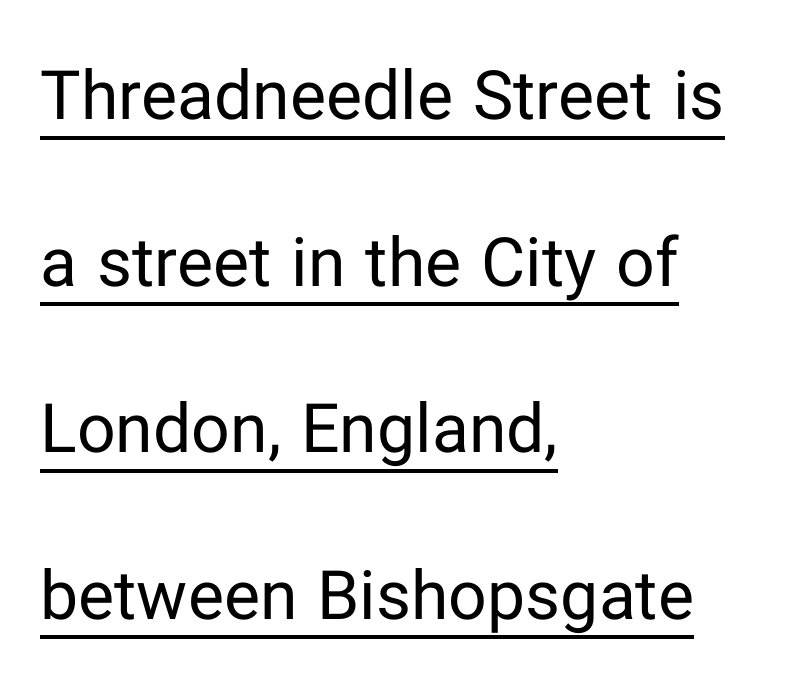
Q: Is the text bold? A: No.
Q: Is the text italic (slanted)? A: No, it is upright.
Q: Is the typeface a serif or a sans-serif typeface? A: Sans-serif.
Q: Is the text underlined? A: Yes.
Q: How is the paragraph aligned? A: Left-aligned.
Q: Is the spacing between letters normal or unusually wide? A: Normal.
Q: Is the spacing between lines tight, normal or loose? A: Loose.
Q: Width (condensed, normal, or wide)? A: Normal.
Q: Stroke contrast? A: Low.
Q: x-height? A: Medium.
Q: Monospaced? A: No.
